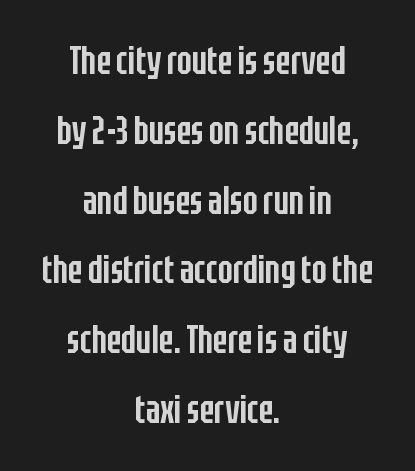
Note the varied advance widths — an 'i' is clearly narrower than an 'm'. You could call the tracking neutral — neither tight nor loose. The passage is arranged like a title page — every line centered. Does the lettering tilt? It doesn't — this is upright. Words float on clear page, feet unadorned.
